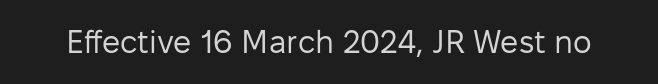
{"serif": "no", "italic": "no", "bold": "no", "weight": "regular", "width": "normal", "stroke_contrast": "low", "x_height": "medium", "monospaced": "no", "underline": "no", "letter_spacing": "normal", "letter_spacing_em": 0.0, "glyph_px": 32}
